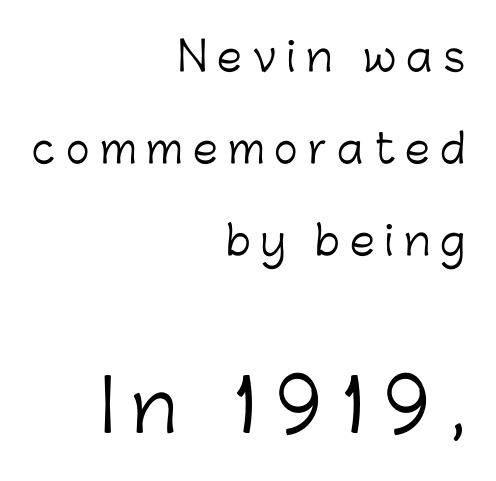
{"serif": "no", "italic": "no", "bold": "no", "weight": "light", "width": "normal", "stroke_contrast": "low", "x_height": "medium", "monospaced": "no", "underline": "no", "align": "right", "line_spacing": "loose", "line_spacing_ratio": 2.3, "letter_spacing": "wide", "letter_spacing_em": 0.26, "larger_block": "second", "size_ratio": 1.75, "glyph_px": 70}
